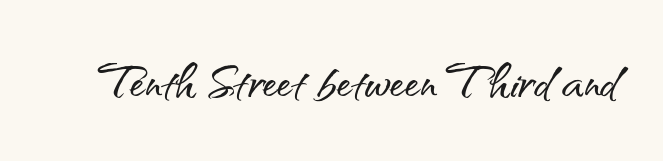
The passage shown is typeset with a sans-serif family. The letters sit at their default tracking, neither squeezed nor spread. The strip under each line holds only bare page. Looks like regular typesetting: each glyph gets only the width it needs.
